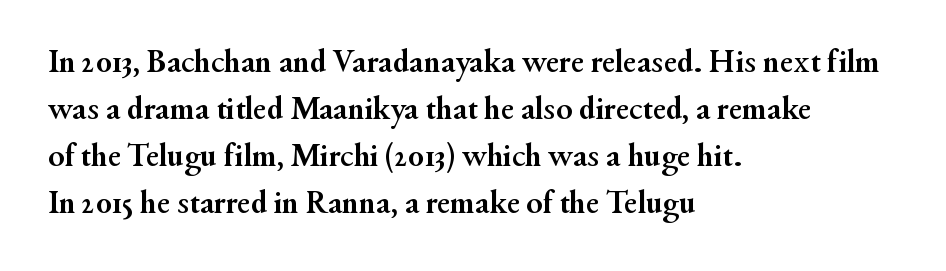
Q: Is the text bold? A: Yes.
Q: Is the text italic (slanted)? A: No, it is upright.
Q: Is the typeface a serif or a sans-serif typeface? A: Serif.
Q: Is the text underlined? A: No.
Q: How is the paragraph aligned? A: Left-aligned.
Q: Is the spacing between letters normal or unusually wide? A: Normal.
Q: Is the spacing between lines tight, normal or loose? A: Normal.
Q: Width (condensed, normal, or wide)? A: Normal.
Q: Stroke contrast? A: Medium.
Q: x-height? A: Small.
Q: Monospaced? A: No.
